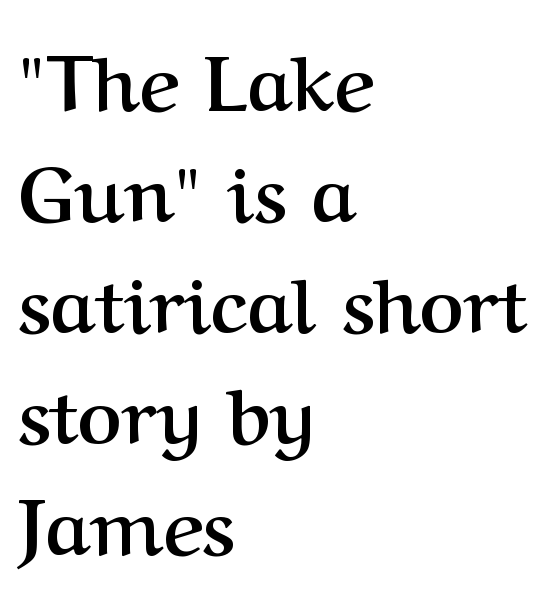
The image shows 76 px semibold serif type, upright; set left-aligned, normal line spacing (1.46x), normal letter spacing, not underlined; medium stroke contrast and a medium x-height.
